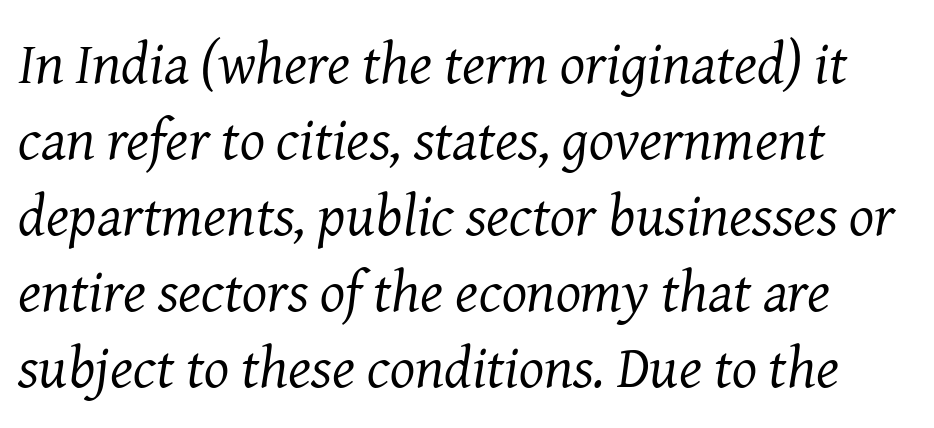
{"serif": "yes", "italic": "yes", "lean": "right", "slant_degrees": 8, "bold": "no", "weight": "regular", "width": "normal", "stroke_contrast": "medium", "x_height": "medium", "monospaced": "no", "underline": "no", "align": "left", "line_spacing": "normal", "line_spacing_ratio": 1.29, "letter_spacing": "normal", "letter_spacing_em": 0.0, "glyph_px": 59}
